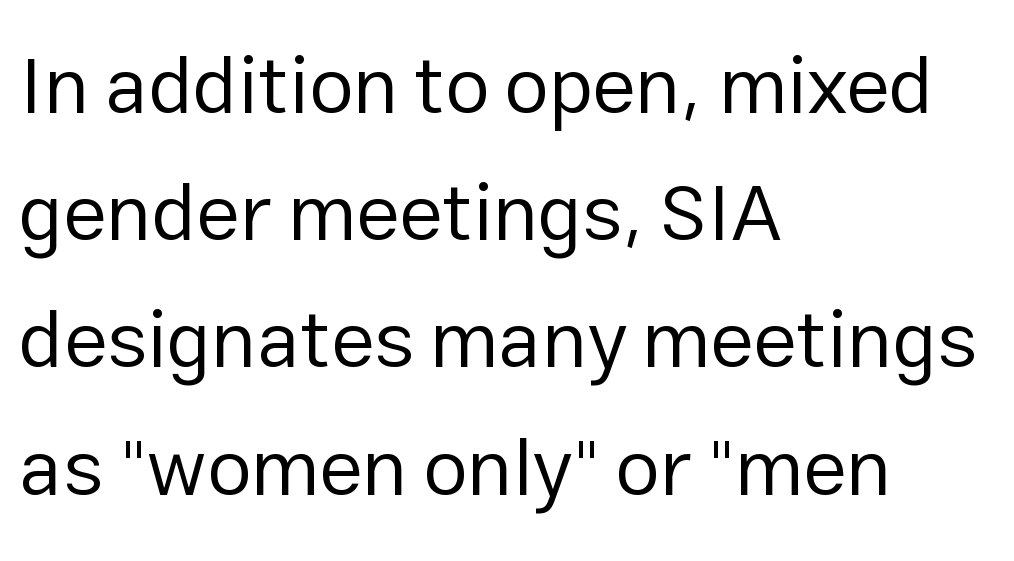
Q: Is the text bold? A: No.
Q: Is the text italic (slanted)? A: No, it is upright.
Q: Is the typeface a serif or a sans-serif typeface? A: Sans-serif.
Q: Is the text underlined? A: No.
Q: How is the paragraph aligned? A: Left-aligned.
Q: Is the spacing between letters normal or unusually wide? A: Normal.
Q: Is the spacing between lines tight, normal or loose? A: Normal.
Q: Width (condensed, normal, or wide)? A: Normal.
Q: Stroke contrast? A: Low.
Q: x-height? A: Medium.
Q: Monospaced? A: No.
